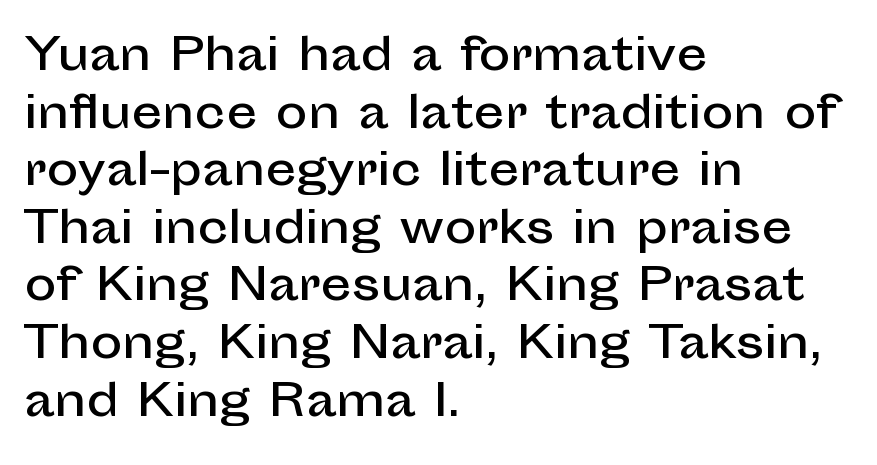
The image shows 43 px sans-serif type, upright; set left-aligned, normal line spacing (1.34x), normal letter spacing, not underlined; low stroke contrast and a medium x-height.
